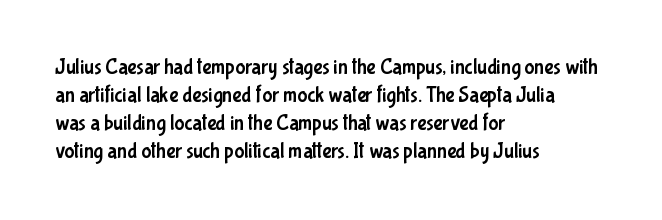
Teacher's note: observe the even left margin — that is flush-left alignment. No italicization has been applied; the sample stays upright. Clear beneath every line of the passage. Honestly, the letter spacing is just normal — you wouldn't notice it. A typesetter would call this leading conventional body-copy spacing.
